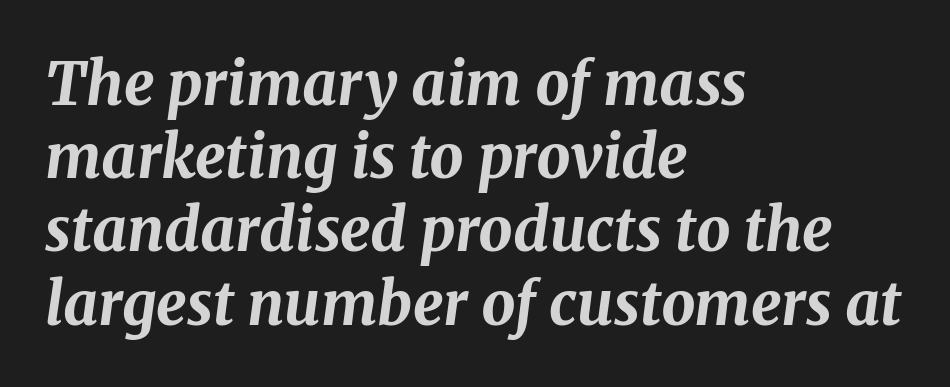
The image shows 60 px bold type, italic (leaning right); set left-aligned, line spacing 1.22x, normal letter spacing, not underlined; medium stroke contrast and a medium x-height.
